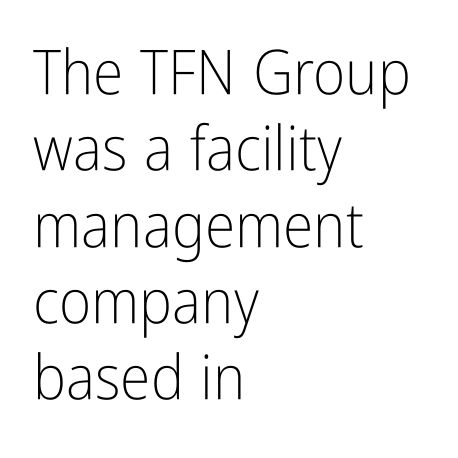
{"serif": "no", "italic": "no", "bold": "no", "weight": "light", "width": "condensed", "stroke_contrast": "low", "x_height": "medium", "monospaced": "no", "underline": "no", "align": "left", "line_spacing_ratio": 1.23, "letter_spacing": "normal", "letter_spacing_em": 0.0, "glyph_px": 62}
